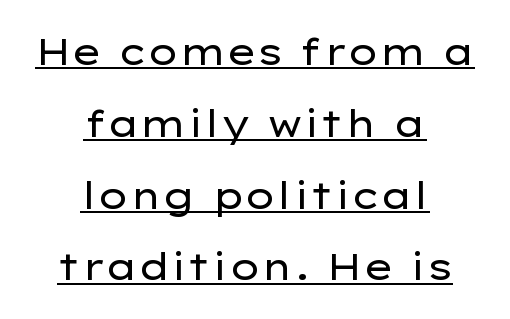
{"serif": "no", "italic": "no", "bold": "no", "weight": "regular", "width": "wide", "stroke_contrast": "low", "x_height": "medium", "monospaced": "no", "underline": "yes", "align": "center", "line_spacing": "loose", "line_spacing_ratio": 1.94, "letter_spacing": "normal", "letter_spacing_em": 0.0, "glyph_px": 37}
